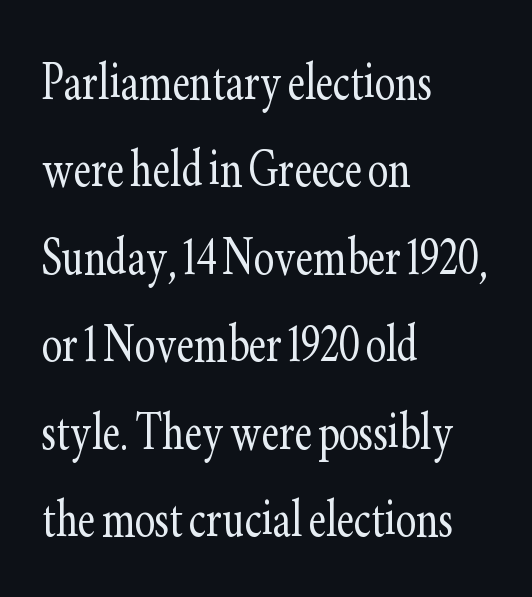
{"serif": "yes", "italic": "no", "bold": "no", "weight": "light", "width": "condensed", "stroke_contrast": "low", "x_height": "small", "monospaced": "no", "underline": "no", "align": "left", "line_spacing": "normal", "line_spacing_ratio": 1.41, "letter_spacing": "normal", "letter_spacing_em": 0.0, "glyph_px": 62}
